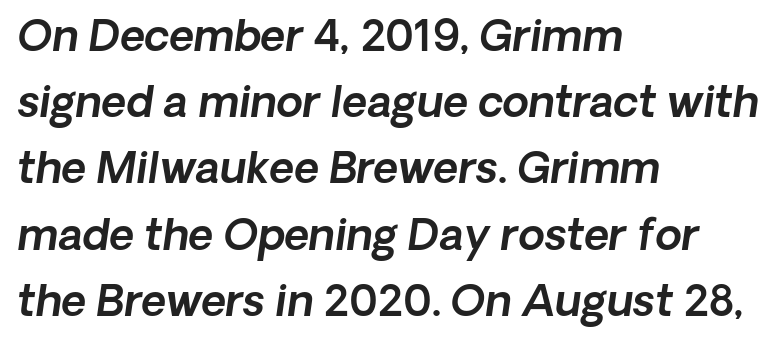
The image shows 43 px text type, italic (leaning right); set left-aligned, normal line spacing (1.54x), normal letter spacing, not underlined; a medium x-height.
